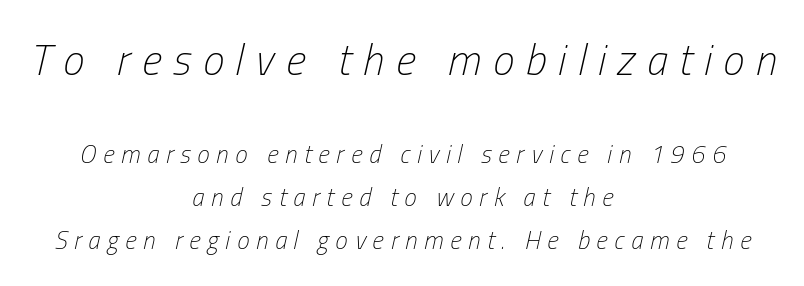
The image shows 43 px light, condensed type, italic (leaning right); set centered, line spacing 1.72x, unusually wide letter spacing (+0.27 em), not underlined; the first (top) block is 1.72x larger; low stroke contrast and a medium x-height.
